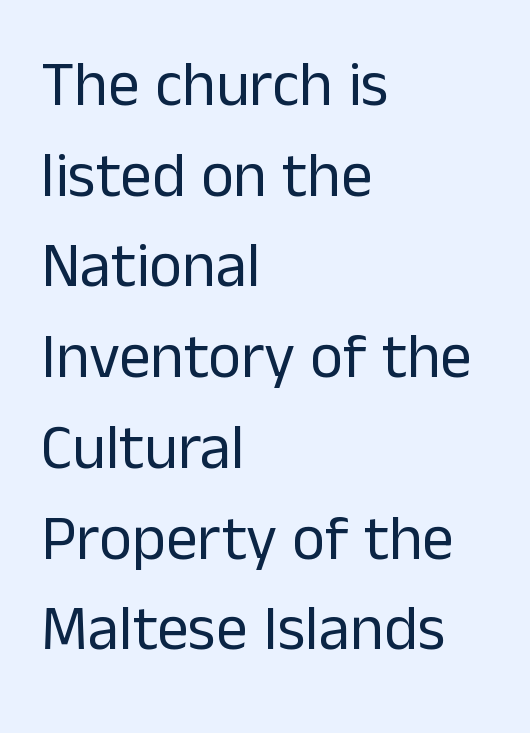
{"serif": "no", "italic": "no", "bold": "no", "weight": "regular", "width": "normal", "stroke_contrast": "low", "x_height": "medium", "monospaced": "no", "underline": "no", "align": "left", "line_spacing": "normal", "line_spacing_ratio": 1.44, "letter_spacing": "normal", "letter_spacing_em": 0.0, "glyph_px": 63}
